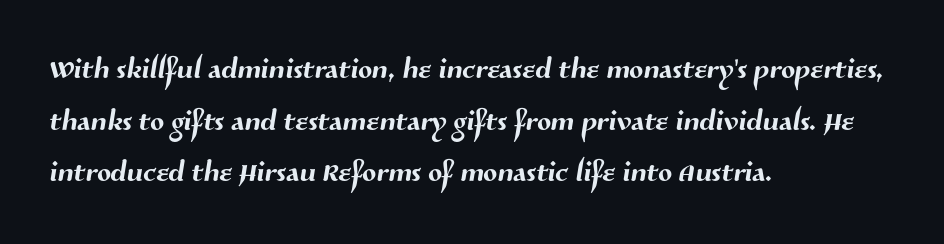
Q: Is the typeface a serif or a sans-serif typeface? A: Sans-serif.
Q: Is the text underlined? A: No.
Q: How is the paragraph aligned? A: Left-aligned.
Q: Is the spacing between letters normal or unusually wide? A: Normal.
Q: Is the spacing between lines tight, normal or loose? A: Normal.
Q: Width (condensed, normal, or wide)? A: Normal.
Q: Stroke contrast? A: Medium.
Q: x-height? A: Medium.
Q: Monospaced? A: No.
